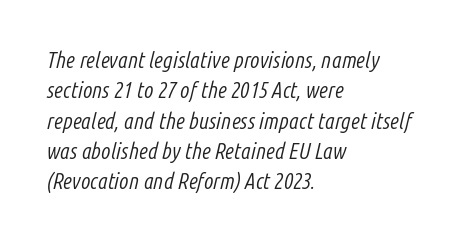
Q: Is the text bold? A: No.
Q: Is the text italic (slanted)? A: Yes, it leans right by about 14 degrees.
Q: Is the text underlined? A: No.
Q: How is the paragraph aligned? A: Left-aligned.
Q: Is the spacing between letters normal or unusually wide? A: Normal.
Q: Is the spacing between lines tight, normal or loose? A: Normal.
